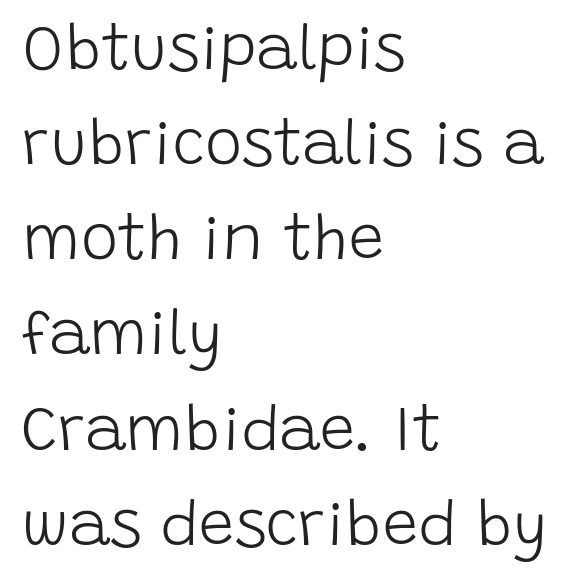
Here the designer chose a conventional face with non-uniform glyph widths. Students, note that the glyphs here touch the page at normal intervals. This is not heavy type; no bold has been used. Alignment: flush left. The designer went with a sans here, leaving each stem footless. How would I describe the line gaps? Plain and ordinary.
